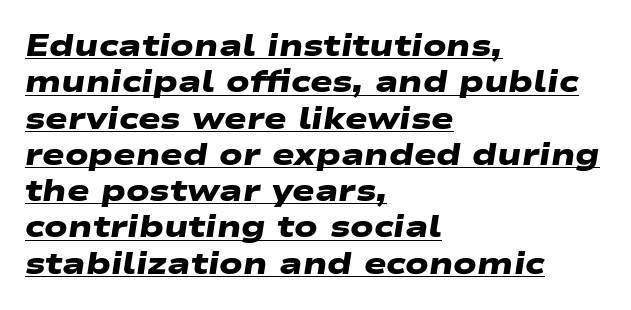
The image shows 30 px heavy, wide sans-serif type; set left-aligned, line spacing 1.21x, normal letter spacing, underlined; low stroke contrast and a medium x-height.
